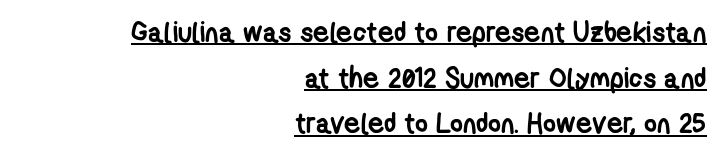
Heavy-handed strokes throughout: this text is bold. The lines sit at an ordinary, default distance from one another. All the whitespace from short lines collects on the left. Glyph-to-glyph distance matches everyday printed text. This rendering features underlined lettering. Font category for this specimen: sans-serif.
